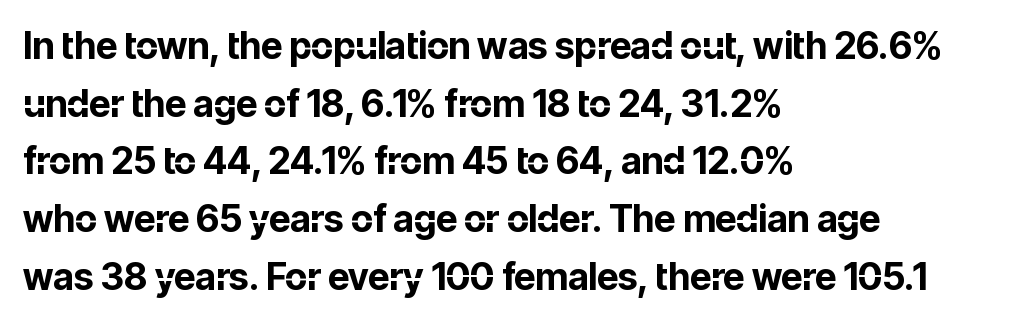
Horizontal alignment here is leftward, the default for most running prose. Posture: vertical. These lines are composed in type without serifs. A normal amount of white space separates one row of letters from the next. The tracking reads as untouched default to a designer's eye. Anything drawn beneath the words? Only blank space.
